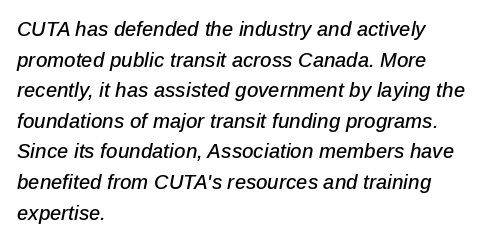
Layout note: lines flush left. Leading matches the norm, producing a regular column. Tall strokes in this sample are angled rather than plumb. A typesetter would call this zero additional tracking.
